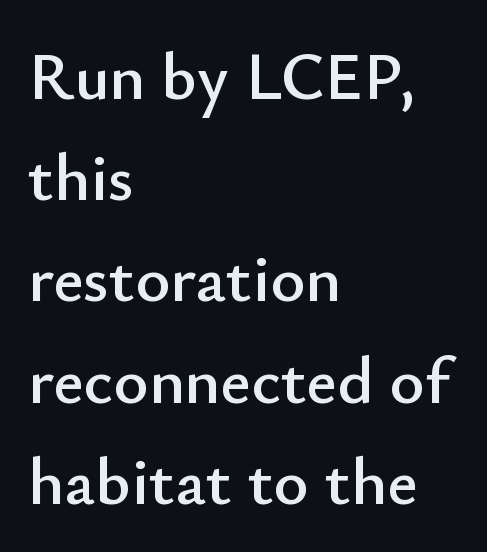
{"serif": "no", "italic": "no", "width": "normal", "stroke_contrast": "low", "x_height": "small", "monospaced": "no", "underline": "no", "align": "left", "line_spacing": "normal", "line_spacing_ratio": 1.51, "letter_spacing": "normal", "letter_spacing_em": 0.0, "glyph_px": 67}
